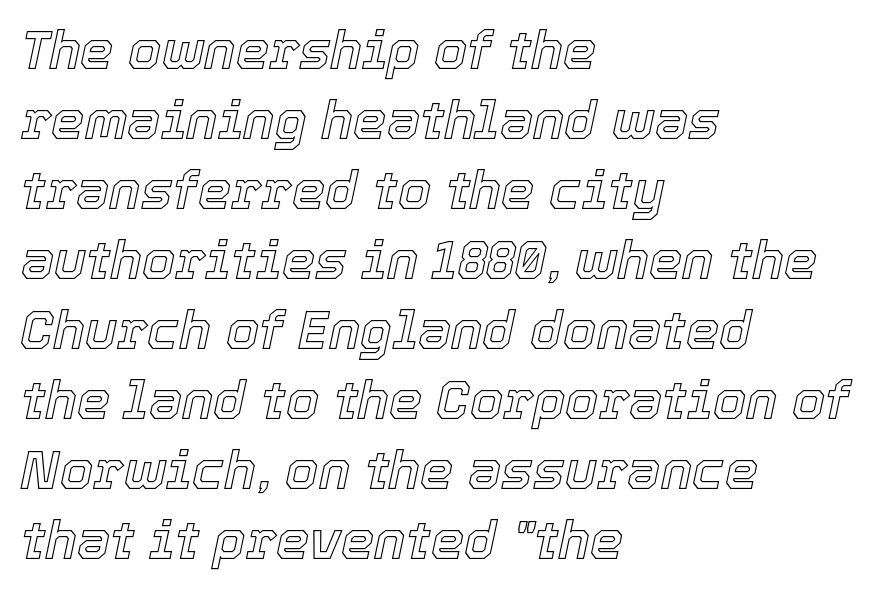
Q: Is the text italic (slanted)? A: Yes, it leans right by about 12 degrees.
Q: Is the text underlined? A: No.
Q: How is the paragraph aligned? A: Left-aligned.
Q: Is the spacing between letters normal or unusually wide? A: Normal.
Q: Is the spacing between lines tight, normal or loose? A: Normal.
Q: Width (condensed, normal, or wide)? A: Normal.
Q: x-height? A: Medium.
Q: Monospaced? A: No.
